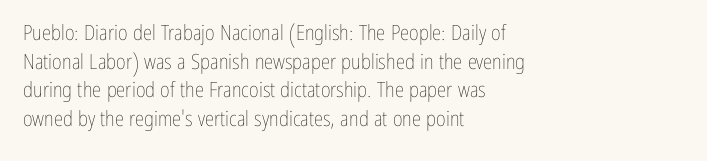
The image shows 21 px text type, upright; set left-aligned, normal line spacing (1.36x), normal letter spacing, not underlined.
